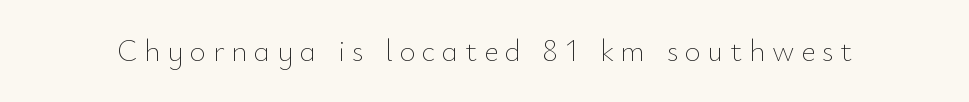
The image shows 31 px thin type, upright; set unusually wide letter spacing (+0.22 em), not underlined; low stroke contrast and a small x-height.
